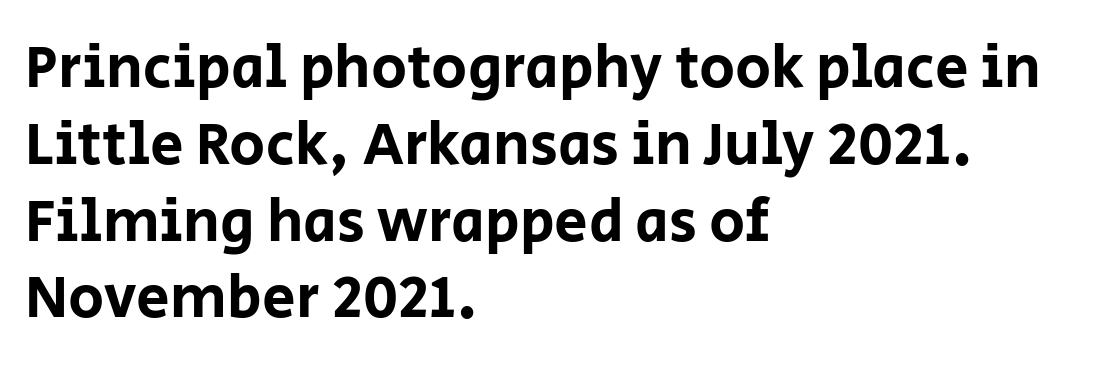
The image shows 60 px sans-serif type, upright; set left-aligned, normal line spacing (1.28x), normal letter spacing, not underlined; low stroke contrast and a large x-height.
